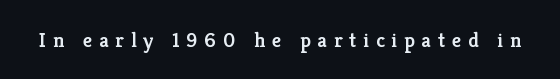
{"italic": "no", "bold": "semi", "underline": "no", "letter_spacing": "wide", "letter_spacing_em": 0.32, "glyph_px": 21}
